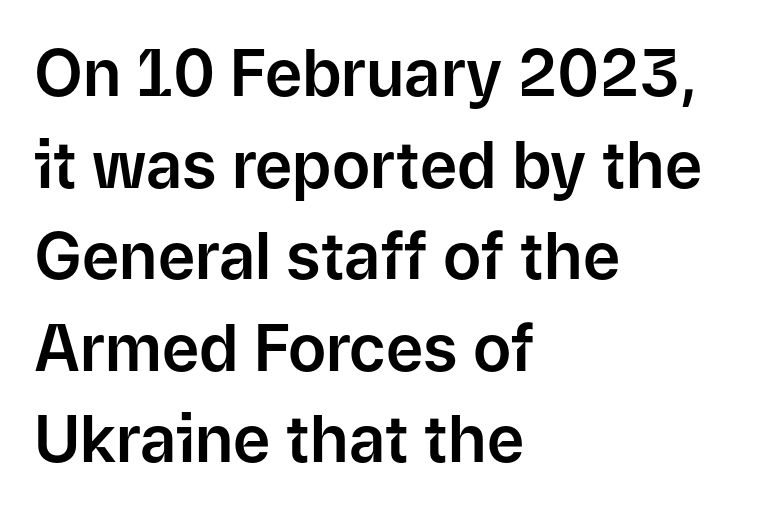
{"serif": "no", "italic": "no", "width": "normal", "stroke_contrast": "low", "x_height": "medium", "monospaced": "no", "underline": "no", "align": "left", "line_spacing": "normal", "line_spacing_ratio": 1.43, "letter_spacing": "normal", "letter_spacing_em": 0.0, "glyph_px": 64}
